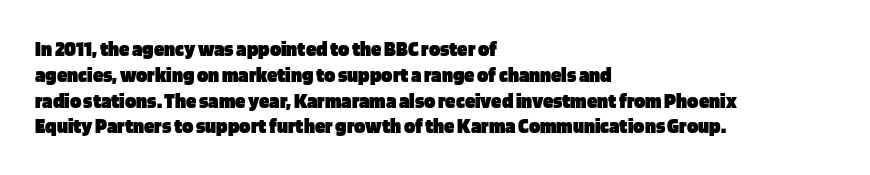
The image shows 21 px bold type, upright; set left-aligned, line spacing 1.23x, normal letter spacing, not underlined.
